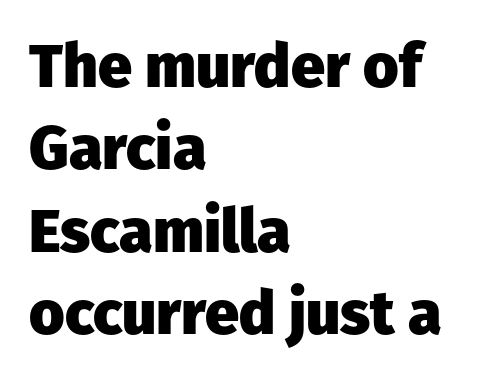
Interline gaps are of average width in this sample. Character widths vary here, with narrow letters taking less room than wide ones. Observe the absence of serifs on each vertical stroke in this sample. Emphasis by weight is at full strength: bold. The paragraph has a hard left edge and a soft right edge.
